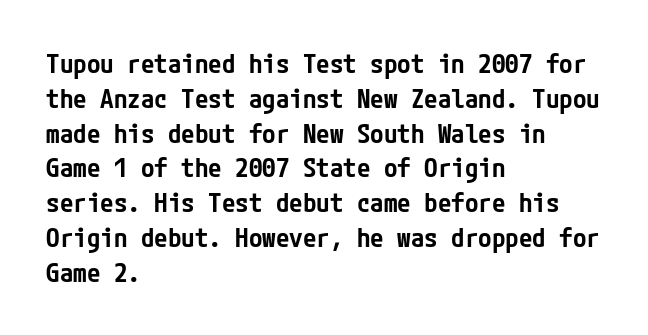
A bare baseline throughout the passage. A typesetter would mark this as roman, not italic. Leading: standard. Here the glyphs are tracked normally, forming tight word shapes.
